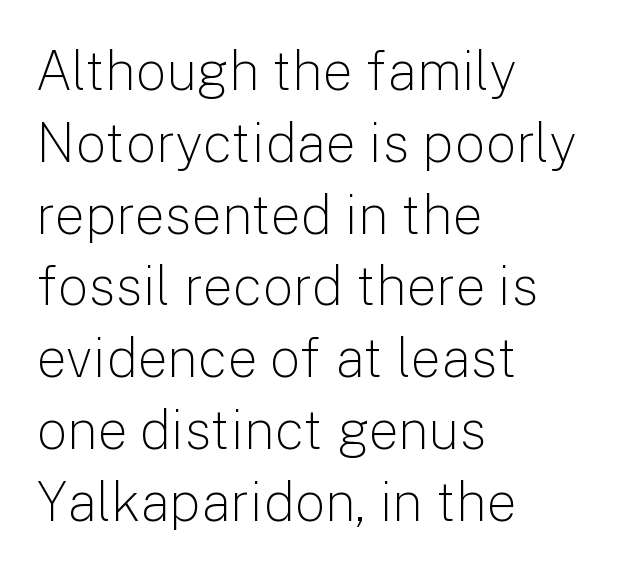
{"serif": "no", "italic": "no", "bold": "no", "weight": "light", "width": "normal", "stroke_contrast": "low", "x_height": "medium", "monospaced": "no", "underline": "no", "align": "left", "line_spacing": "normal", "line_spacing_ratio": 1.33, "letter_spacing": "normal", "letter_spacing_em": 0.0, "glyph_px": 54}
